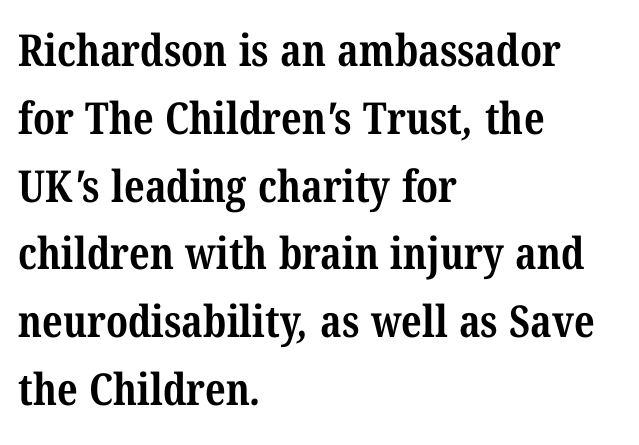
Letter spacing: default. Is the block centered? No — it sits flush against the left margin. Font category for this specimen: serif. Note the varied advance widths — an 'i' is clearly narrower than an 'm'.
